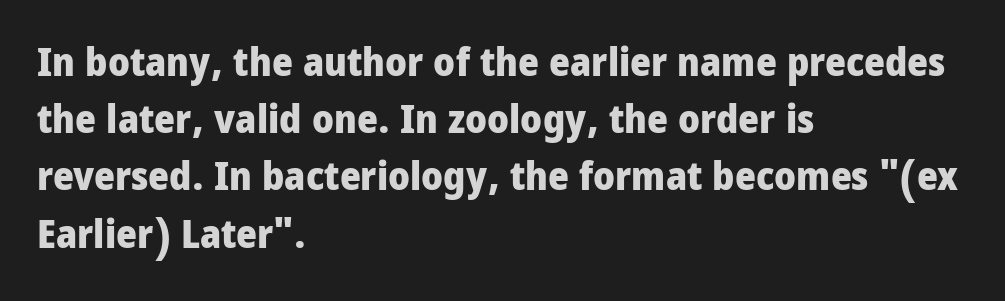
A dark, heavy texture on the line: the type is bold. The lettering holds an erect, upright posture throughout. Is the letter spacing exaggerated? No — it looks like the ordinary default. Normally led — the rows are evenly, conventionally spaced. The rendering uses natural spacing where letterforms have individual widths.
